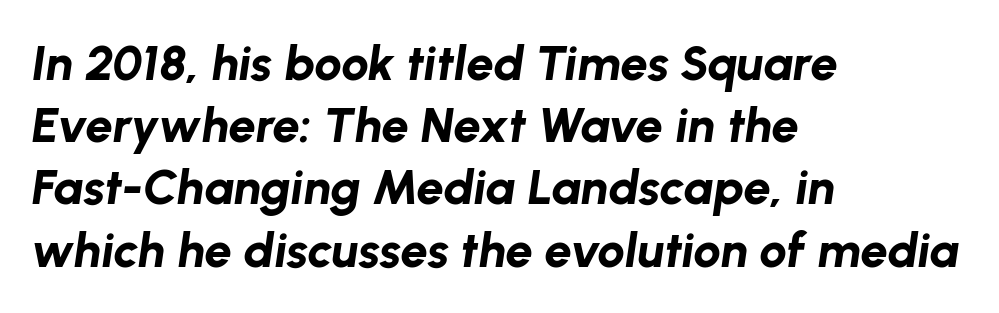
The image shows 49 px bold type, italic (leaning right); set left-aligned, normal line spacing (1.27x), normal letter spacing, not underlined; low stroke contrast and a medium x-height.
